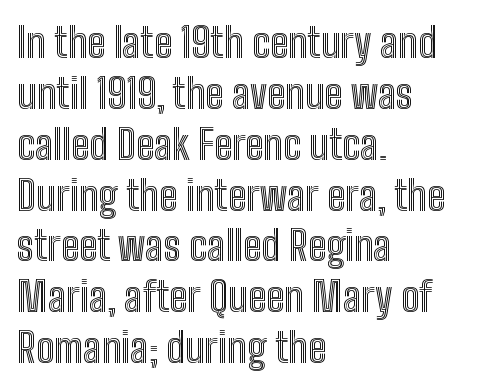
{"italic": "no", "width": "condensed", "x_height": "medium", "monospaced": "no", "underline": "no", "align": "left", "line_spacing_ratio": 1.24, "letter_spacing": "normal", "letter_spacing_em": 0.0, "glyph_px": 41}
